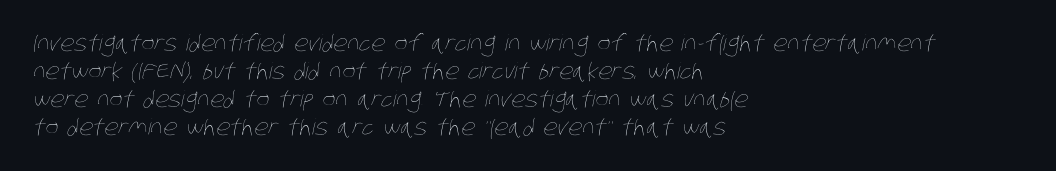
{"bold": "no", "underline": "no", "align": "left", "line_spacing": "normal", "line_spacing_ratio": 1.27, "letter_spacing": "normal", "letter_spacing_em": 0.0, "glyph_px": 22}
